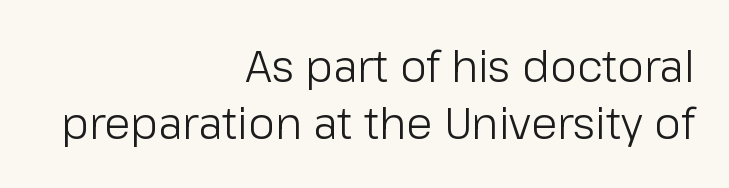
The image shows 43 px light sans-serif type, upright; set right-aligned, normal line spacing (1.33x), normal letter spacing, not underlined; low stroke contrast and a medium x-height.
